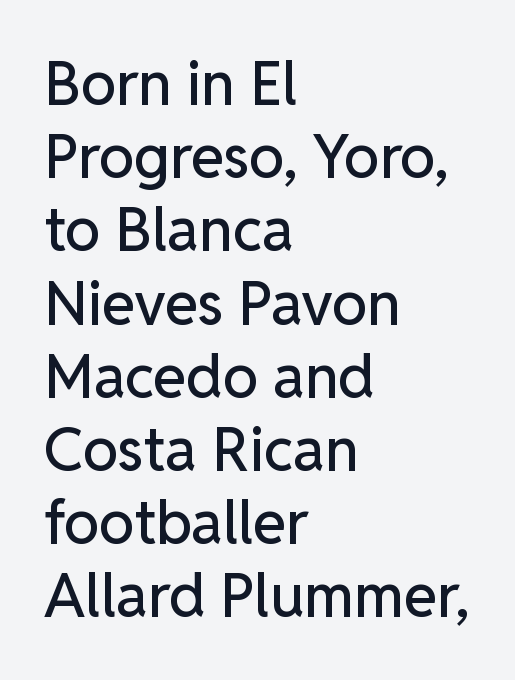
The image shows 60 px sans-serif type, upright; set left-aligned, line spacing 1.22x, normal letter spacing, not underlined; low stroke contrast and a medium x-height.
